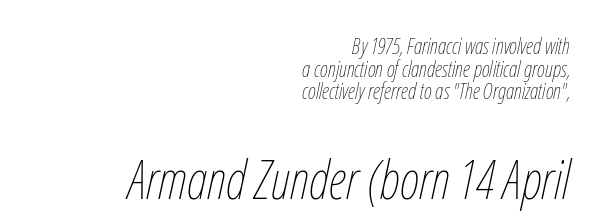
A typesetter would call this proportional, since set widths differ per character. Top chunk: small. Bottom chunk: large. Does extra space separate the letters? No, they use regular spacing. Students, observe: this is what under-led, compact text looks like. Where is the straight margin? On the right. Underlining? Definitely not there.
